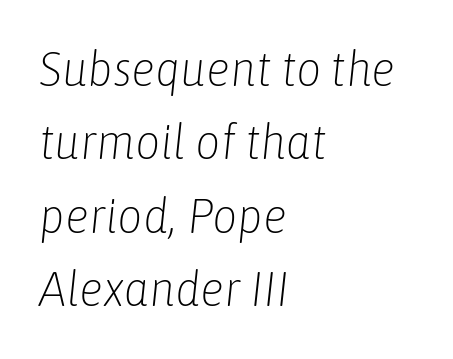
{"italic": "yes", "lean": "right", "slant_degrees": 6, "bold": "no", "weight": "light", "width": "condensed", "stroke_contrast": "low", "x_height": "medium", "monospaced": "no", "underline": "no", "align": "left", "line_spacing": "normal", "line_spacing_ratio": 1.5, "letter_spacing": "normal", "letter_spacing_em": 0.0, "glyph_px": 49}
